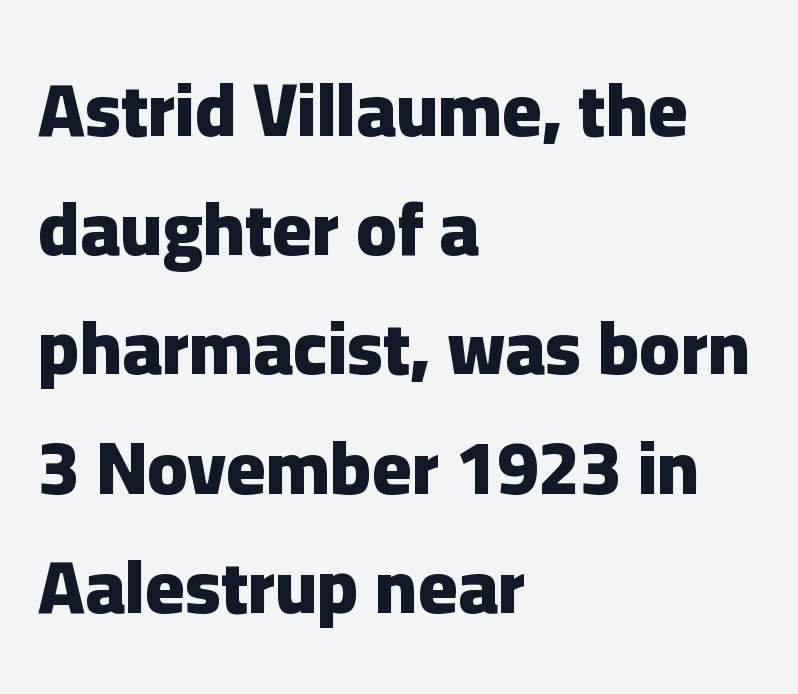
{"serif": "no", "italic": "no", "bold": "yes", "weight": "heavy", "width": "normal", "stroke_contrast": "low", "x_height": "medium", "monospaced": "no", "underline": "no", "align": "left", "line_spacing": "normal", "line_spacing_ratio": 1.59, "letter_spacing": "normal", "letter_spacing_em": 0.0, "glyph_px": 75}
